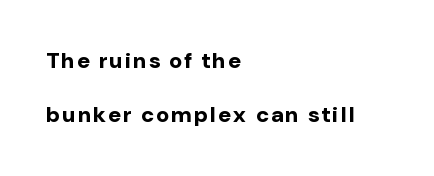
Q: Is the text bold? A: Yes.
Q: Is the text italic (slanted)? A: No, it is upright.
Q: Is the text underlined? A: No.
Q: How is the paragraph aligned? A: Left-aligned.
Q: Is the spacing between lines tight, normal or loose? A: Loose.
